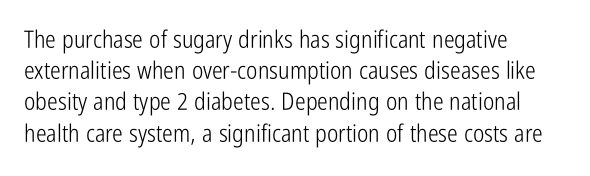
The ragged edge is on the right, which tells us the setting is flush left. The passage shown is not underscored anywhere. These lines were composed using upright roman letters. This sample uses plain, unmodified letter spacing. Reading down the column, the eye jumps a familiar distance to each next line.
